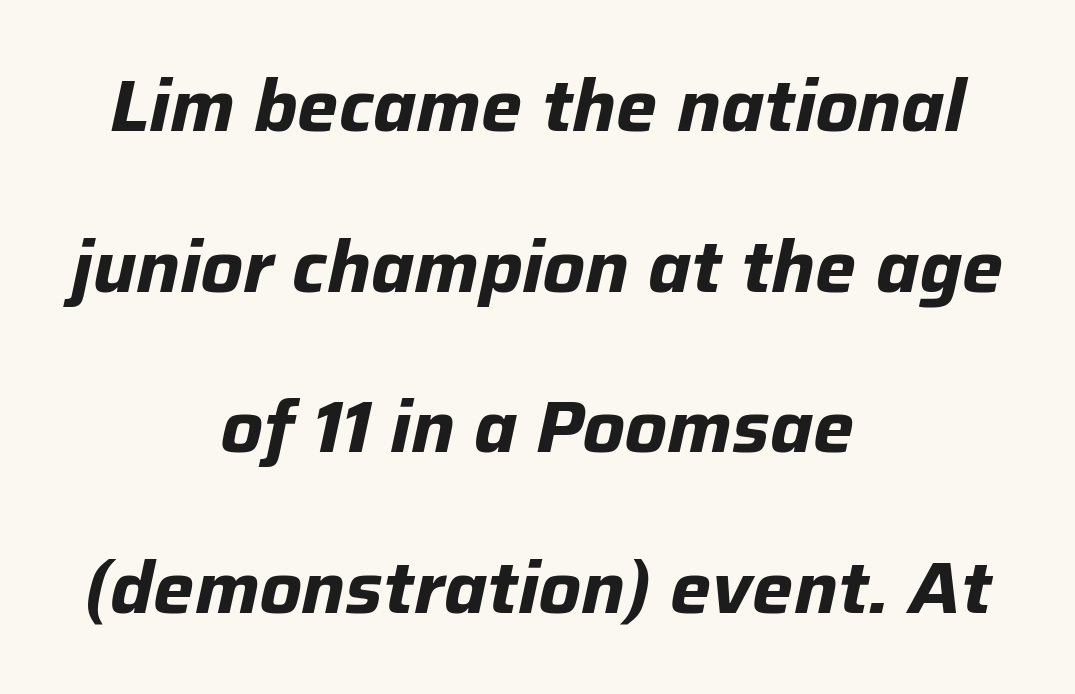
{"italic": "yes", "lean": "right", "slant_degrees": 12, "bold": "yes", "weight": "bold", "width": "normal", "stroke_contrast": "low", "x_height": "medium", "monospaced": "no", "underline": "no", "align": "center", "line_spacing": "loose", "line_spacing_ratio": 2.2, "letter_spacing": "normal", "letter_spacing_em": 0.0, "glyph_px": 73}
